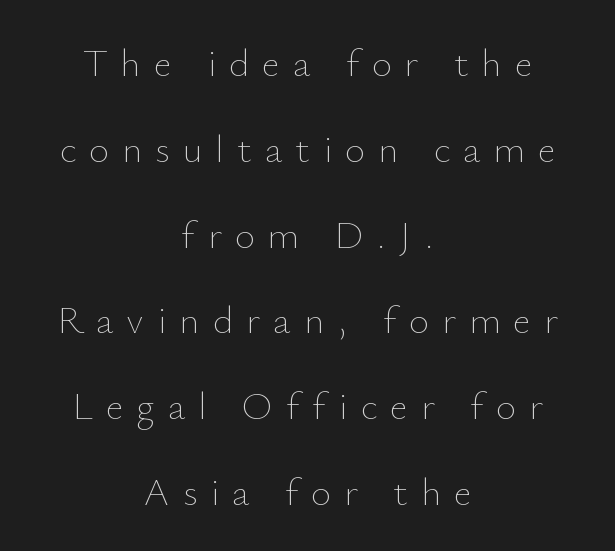
Q: Is the text bold? A: No.
Q: Is the text italic (slanted)? A: No, it is upright.
Q: Is the text underlined? A: No.
Q: How is the paragraph aligned? A: Centered.
Q: Is the spacing between letters normal or unusually wide? A: Unusually wide.
Q: Is the spacing between lines tight, normal or loose? A: Loose.
Q: Width (condensed, normal, or wide)? A: Normal.
Q: Stroke contrast? A: Low.
Q: x-height? A: Small.
Q: Monospaced? A: No.
